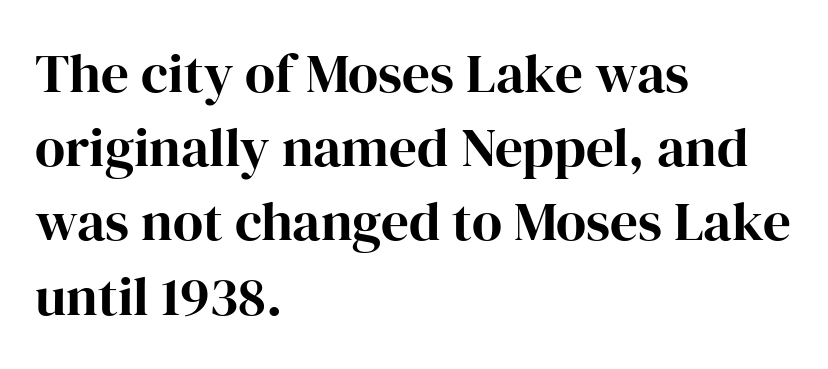
The image shows 55 px serif type, upright; set left-aligned, normal line spacing (1.35x), normal letter spacing, not underlined; high stroke contrast and a medium x-height.
